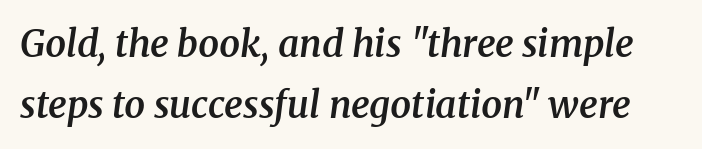
The text was rendered using a seriffed face with decorative stroke endings. Strokes here are thickened, but only to semibold level. These lines sit exactly where default settings would place them. The rendering uses natural spacing where letterforms have individual widths.
